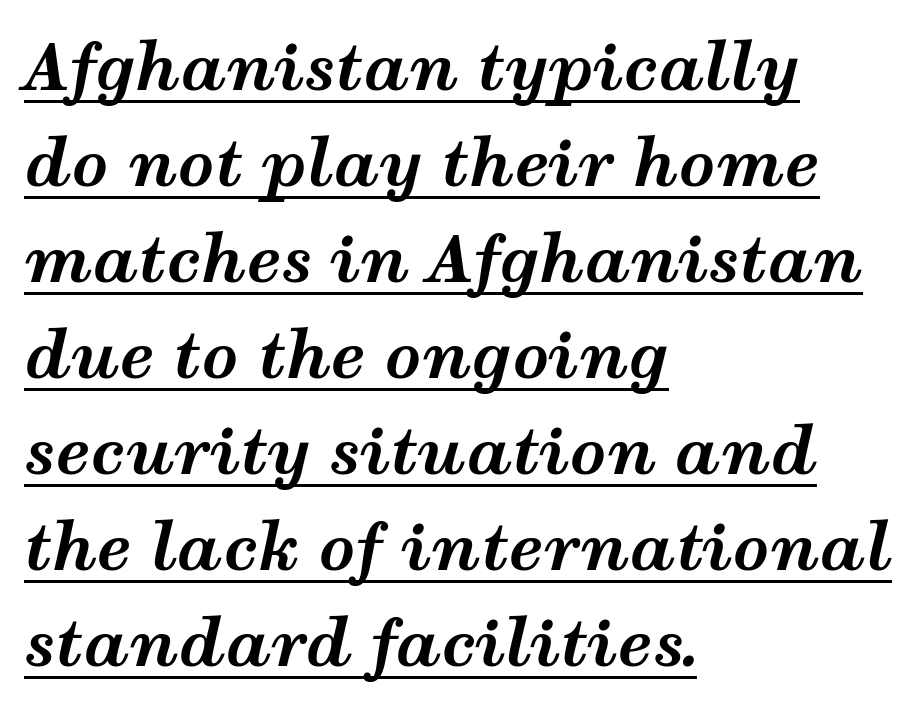
{"italic": "yes", "lean": "right", "slant_degrees": 12, "bold": "yes", "weight": "bold", "width": "wide", "stroke_contrast": "medium", "x_height": "medium", "monospaced": "no", "underline": "yes", "align": "left", "line_spacing": "normal", "line_spacing_ratio": 1.5, "letter_spacing": "normal", "letter_spacing_em": 0.0, "glyph_px": 64}
